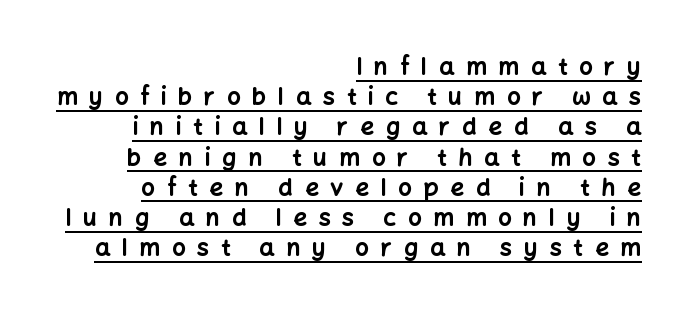
Q: Is the text bold? A: Yes.
Q: Is the text italic (slanted)? A: No, it is upright.
Q: Is the text underlined? A: Yes.
Q: How is the paragraph aligned? A: Right-aligned.
Q: Is the spacing between letters normal or unusually wide? A: Unusually wide.
Q: Is the spacing between lines tight, normal or loose? A: Normal.
